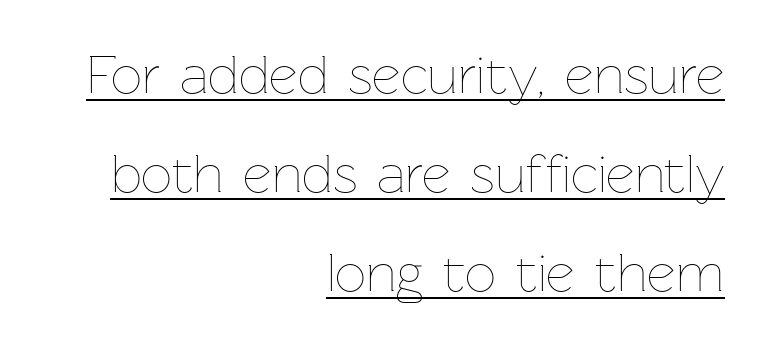
Somebody hit Ctrl+U on this one — the words are underlined. The letters advance in unequal steps, a hallmark of proportional type. Each word holds together tightly as a unit, with standard inter-letter gaps. A roman cut, with each character standing at attention.
